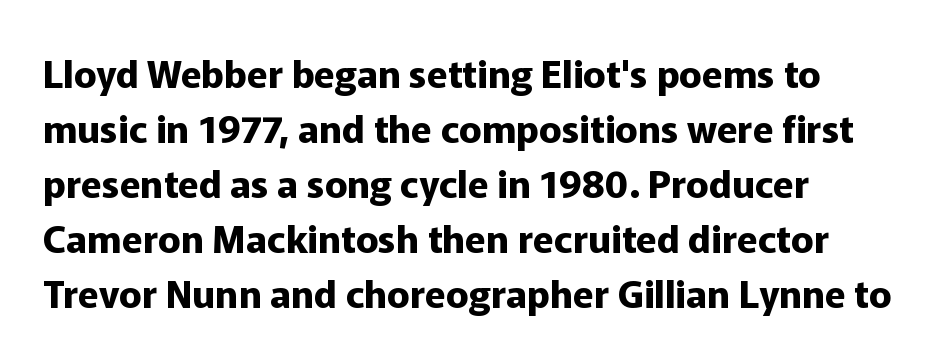
Rendered with straight, roman letterforms. Alignment: flush left. Check under the words: just untouched page. Looks like regular typesetting: each glyph gets only the width it needs. How are the letters spaced? Ordinarily, with no added tracking. The vertical gap from one line to the next is medium.
